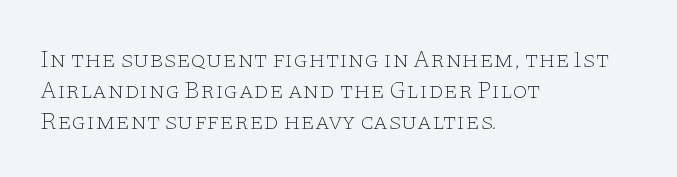
Q: Is the text bold? A: No.
Q: Is the text italic (slanted)? A: No, it is upright.
Q: Is the text underlined? A: No.
Q: How is the paragraph aligned? A: Left-aligned.
Q: Is the spacing between letters normal or unusually wide? A: Normal.
Q: Is the spacing between lines tight, normal or loose? A: Normal.
